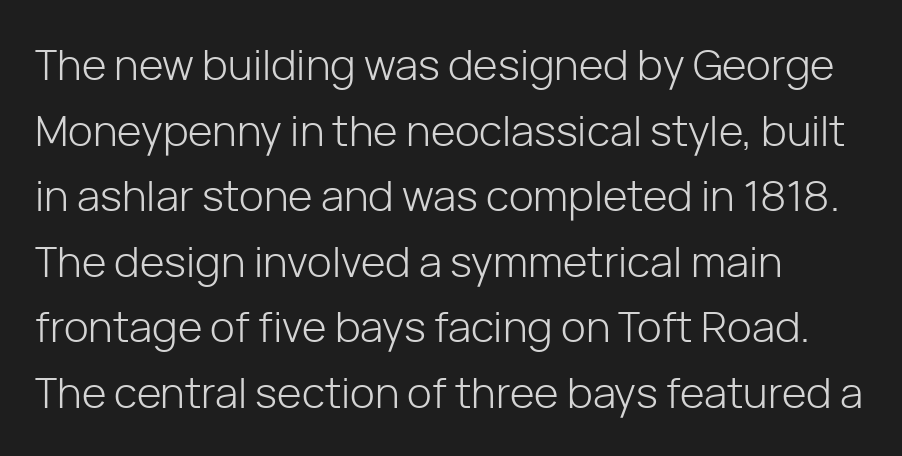
The image shows 42 px light sans-serif type, upright; set left-aligned, normal line spacing (1.56x), normal letter spacing, not underlined; low stroke contrast and a medium x-height.
